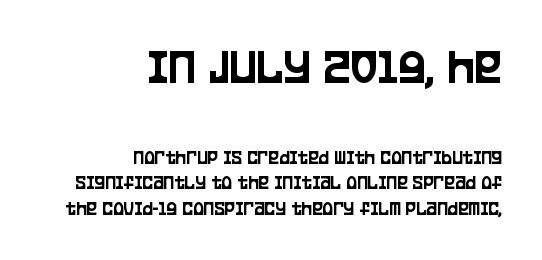
Q: Is the text italic (slanted)? A: No, it is upright.
Q: Is the typeface a serif or a sans-serif typeface? A: Sans-serif.
Q: Is the text underlined? A: No.
Q: How is the paragraph aligned? A: Right-aligned.
Q: Is the spacing between letters normal or unusually wide? A: Normal.
Q: Is the spacing between lines tight, normal or loose? A: Normal.
Q: Which block of text is set in a larger size, the first (top) or the second (bottom)? A: The first (top) one.
Q: Width (condensed, normal, or wide)? A: Condensed.
Q: Stroke contrast? A: Low.
Q: x-height? A: Large.
Q: Monospaced? A: No.
